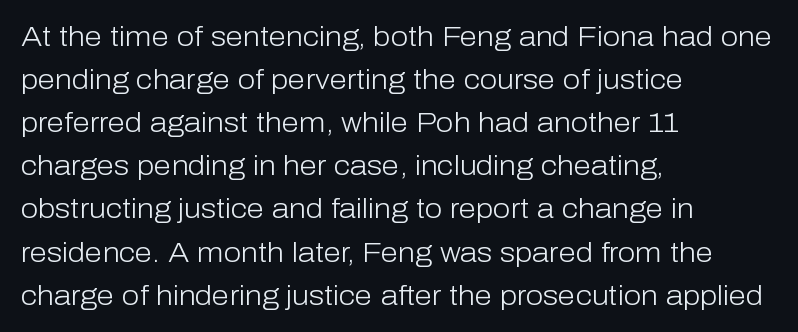
Q: Is the text bold? A: No.
Q: Is the text italic (slanted)? A: No, it is upright.
Q: Is the typeface a serif or a sans-serif typeface? A: Sans-serif.
Q: Is the text underlined? A: No.
Q: How is the paragraph aligned? A: Left-aligned.
Q: Is the spacing between letters normal or unusually wide? A: Normal.
Q: Is the spacing between lines tight, normal or loose? A: Normal.
Q: Width (condensed, normal, or wide)? A: Normal.
Q: Stroke contrast? A: Low.
Q: x-height? A: Medium.
Q: Monospaced? A: No.
